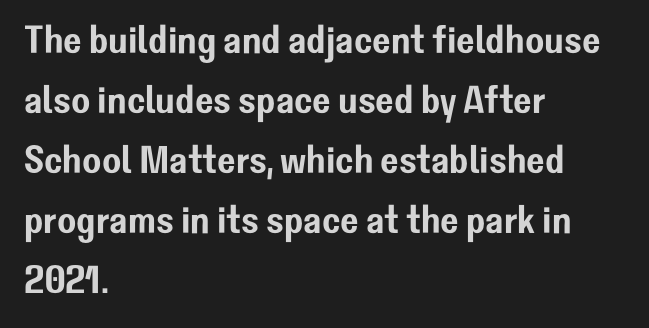
Q: Is the text italic (slanted)? A: No, it is upright.
Q: Is the typeface a serif or a sans-serif typeface? A: Sans-serif.
Q: Is the text underlined? A: No.
Q: How is the paragraph aligned? A: Left-aligned.
Q: Is the spacing between letters normal or unusually wide? A: Normal.
Q: Is the spacing between lines tight, normal or loose? A: Normal.
Q: Width (condensed, normal, or wide)? A: Normal.
Q: Stroke contrast? A: Low.
Q: x-height? A: Medium.
Q: Monospaced? A: No.
